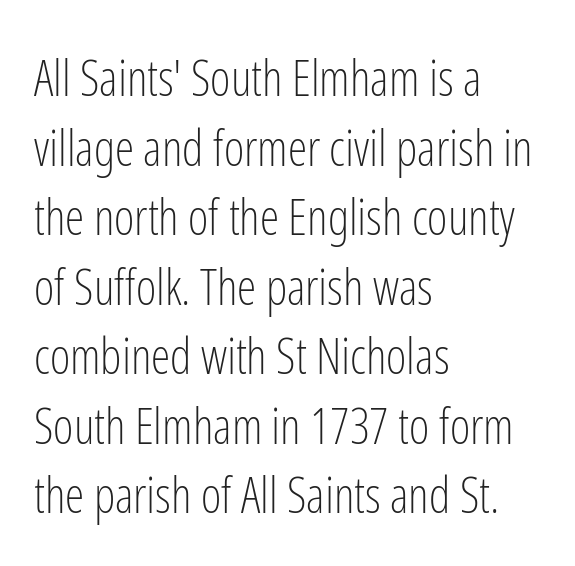
Q: Is the text bold? A: No.
Q: Is the text italic (slanted)? A: No, it is upright.
Q: Is the typeface a serif or a sans-serif typeface? A: Sans-serif.
Q: Is the text underlined? A: No.
Q: How is the paragraph aligned? A: Left-aligned.
Q: Is the spacing between letters normal or unusually wide? A: Normal.
Q: Is the spacing between lines tight, normal or loose? A: Normal.
Q: Width (condensed, normal, or wide)? A: Condensed.
Q: Stroke contrast? A: Low.
Q: x-height? A: Medium.
Q: Monospaced? A: No.
